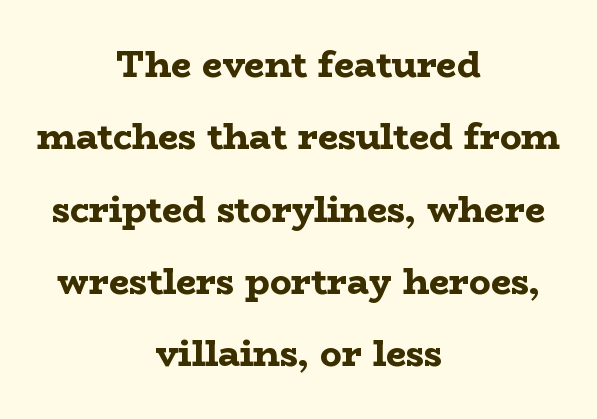
{"serif": "yes", "italic": "no", "bold": "yes", "weight": "bold", "width": "wide", "stroke_contrast": "low", "x_height": "medium", "monospaced": "no", "underline": "no", "align": "center", "line_spacing": "loose", "line_spacing_ratio": 2.01, "letter_spacing": "normal", "letter_spacing_em": 0.0, "glyph_px": 36}
